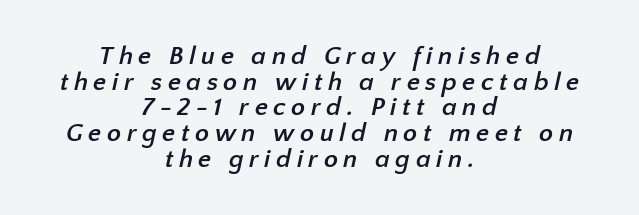
The image shows 26 px bold type; set centered, tight line spacing (0.99x), unusually wide letter spacing (+0.21 em), not underlined.
